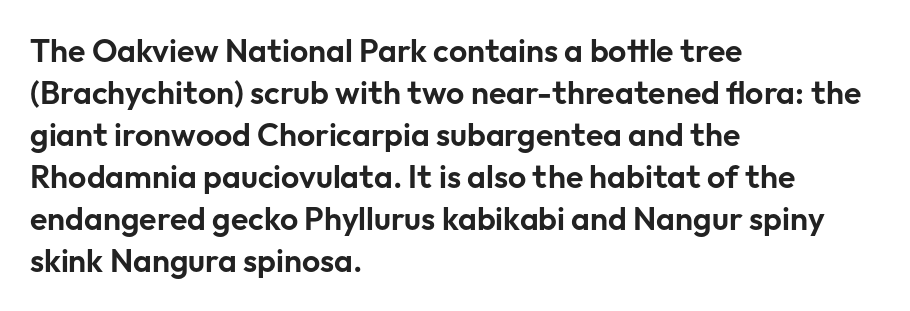
The image shows 32 px sans-serif type, upright; set left-aligned, normal line spacing (1.31x), normal letter spacing, not underlined; low stroke contrast and a medium x-height.
